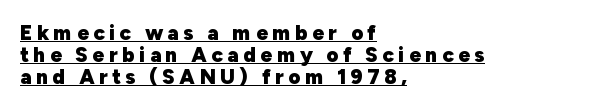
{"italic": "no", "bold": "yes", "underline": "yes", "align": "left", "line_spacing": "tight", "line_spacing_ratio": 1.05, "letter_spacing": "wide", "letter_spacing_em": 0.21, "glyph_px": 21}
